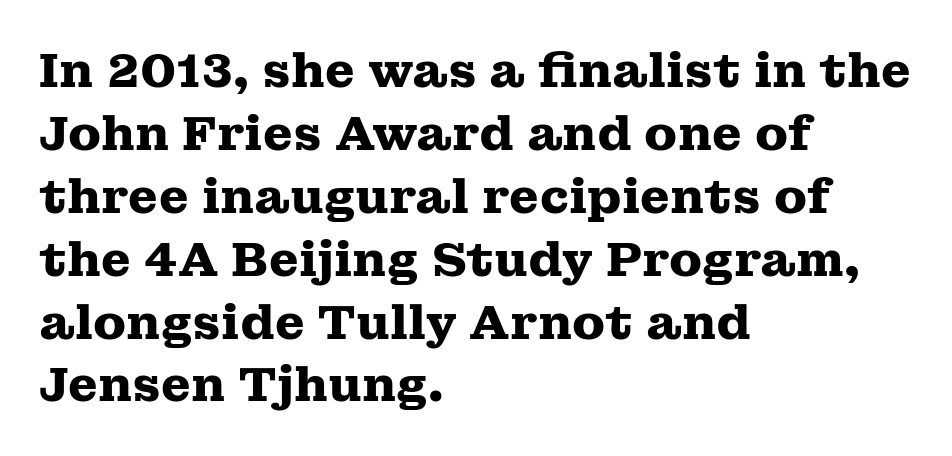
Posture: upright roman. Thick stems and heavy bowls — unmistakably bold. Horizontally, the lines are justified to the leading edge only. Descenders hang freely into open space.
